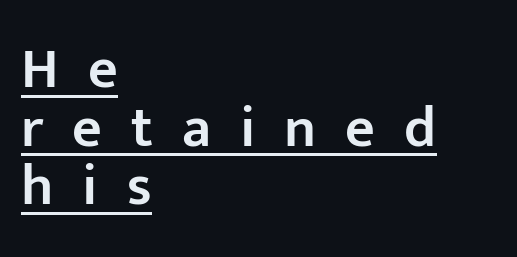
The image shows 58 px semibold sans-serif type, upright; set left-aligned, tight line spacing (1.01x), unusually wide letter spacing (+0.5 em), underlined; low stroke contrast and a medium x-height.
